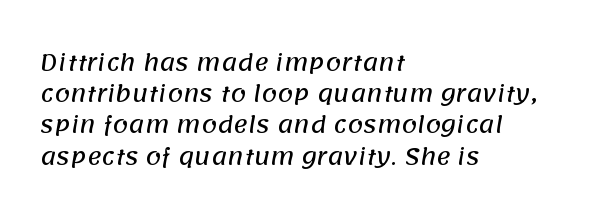
Q: Is the text underlined? A: No.
Q: How is the paragraph aligned? A: Left-aligned.
Q: Is the spacing between letters normal or unusually wide? A: Normal.
Q: Is the spacing between lines tight, normal or loose? A: Normal.
